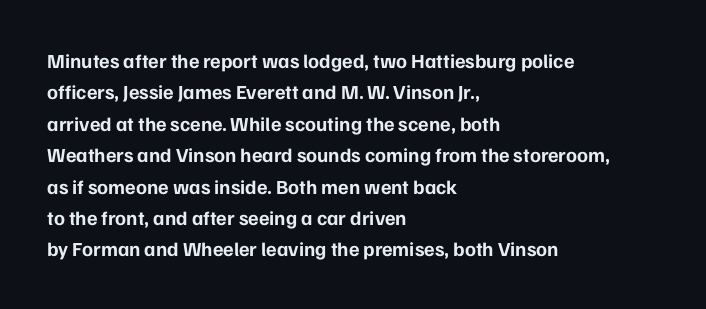
The image shows 20 px bold type, upright; set left-aligned, normal line spacing (1.57x), normal letter spacing, not underlined.
